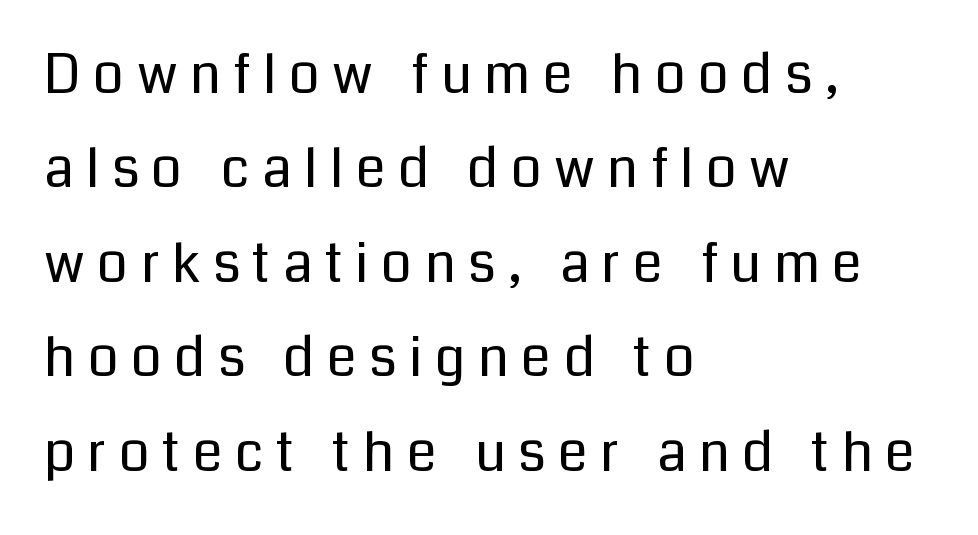
{"serif": "no", "italic": "no", "bold": "no", "weight": "regular", "width": "normal", "stroke_contrast": "low", "x_height": "medium", "monospaced": "no", "underline": "no", "align": "left", "line_spacing_ratio": 1.75, "letter_spacing": "wide", "letter_spacing_em": 0.23, "glyph_px": 54}
